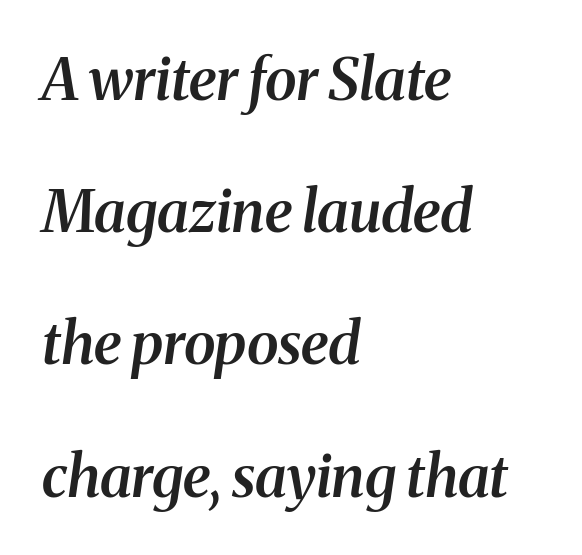
The image shows 58 px semibold serif type, italic (leaning right); set left-aligned, loose line spacing (2.28x), normal letter spacing, not underlined; medium stroke contrast and a medium x-height.
